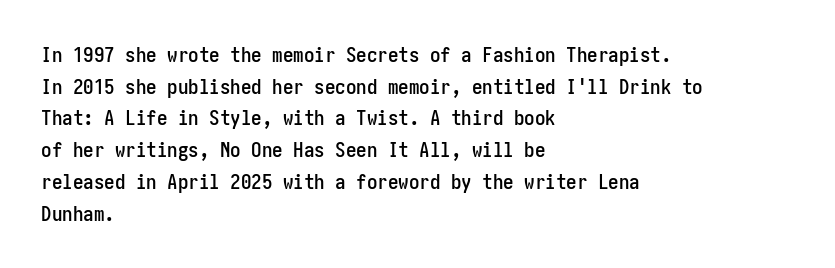
The image shows 21 px text type, upright; set left-aligned, normal line spacing (1.51x), normal letter spacing, not underlined.
